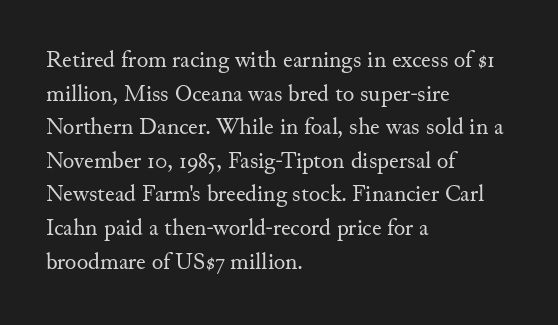
The image shows 24 px text type, upright; set left-aligned, normal line spacing (1.4x), normal letter spacing, not underlined.
